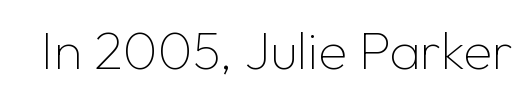
{"serif": "no", "italic": "no", "bold": "no", "weight": "thin", "width": "normal", "stroke_contrast": "low", "x_height": "medium", "monospaced": "no", "underline": "no", "letter_spacing": "normal", "letter_spacing_em": 0.0, "glyph_px": 53}
